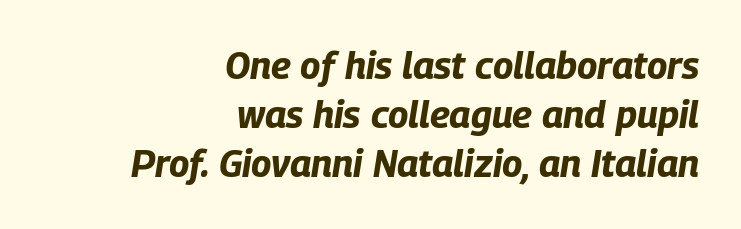
The image shows 38 px bold, condensed type, italic (leaning right); set right-aligned, normal line spacing (1.29x), normal letter spacing, not underlined; low stroke contrast and a large x-height.
